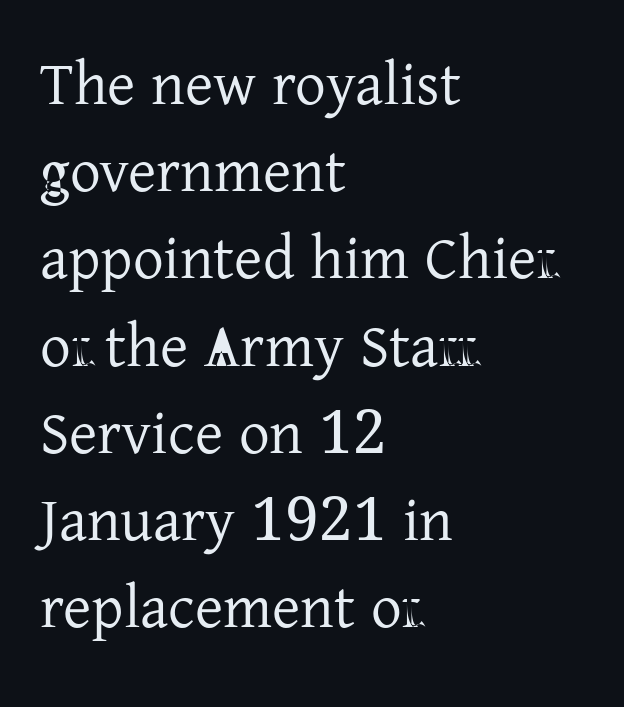
The image shows 61 px regular-weight serif type, upright; set left-aligned, normal line spacing (1.43x), normal letter spacing, not underlined; low stroke contrast and a medium x-height.
